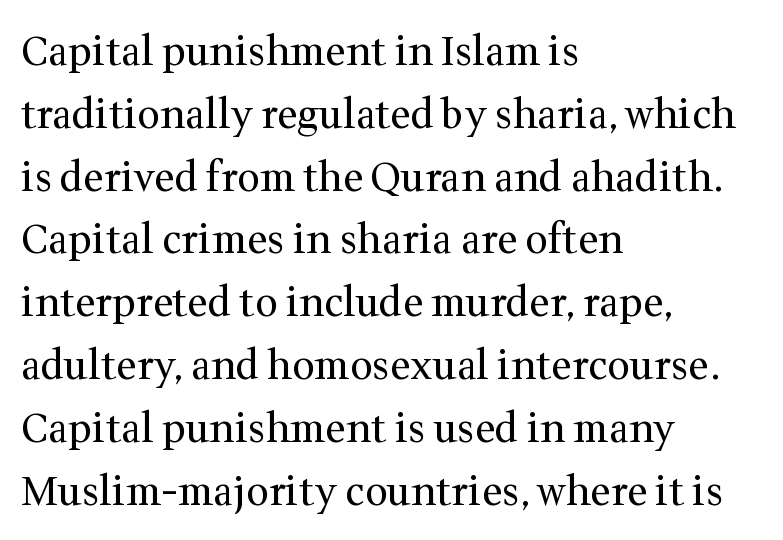
A light-to-regular cut is what we see here. Standard letterfit; no display-style spreading of the glyphs. The compositor pushed each line to the left boundary. Nope, not italic — everything's standing straight. Each letter keeps its own natural width here, so spacing adapts to shape. Check the space under the baseline: it is left empty.
